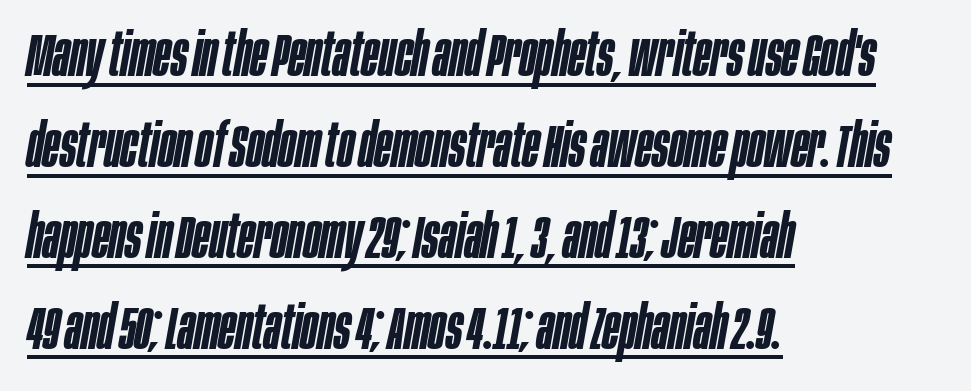
Character widths vary here, with narrow letters taking less room than wide ones. Successive baselines arrive at the customary interval. You could call the tracking neutral — neither tight nor loose. The lines are quadded left.
